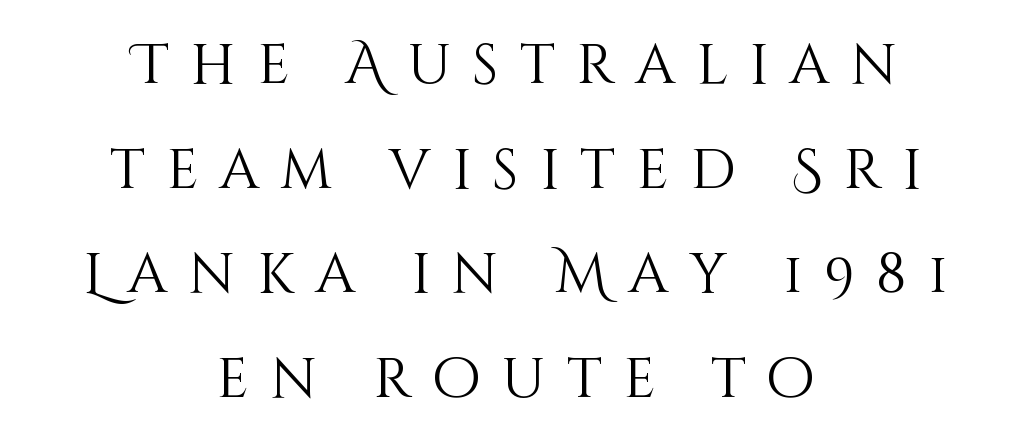
{"italic": "no", "bold": "no", "weight": "light", "width": "normal", "stroke_contrast": "medium", "x_height": "large", "monospaced": "no", "underline": "no", "align": "center", "line_spacing_ratio": 1.87, "letter_spacing": "wide", "letter_spacing_em": 0.38, "glyph_px": 56}
